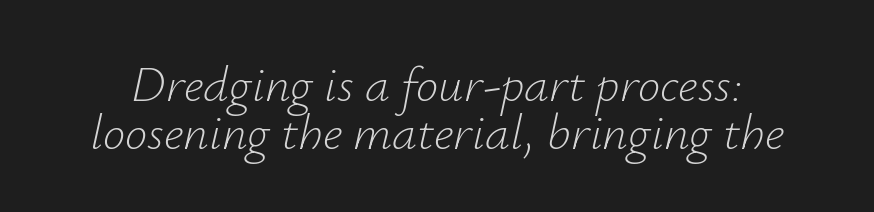
Note the varied advance widths — an 'i' is clearly narrower than an 'm'. Style check: oblique. Look at the tracking — it's just the regular setting, nothing added. The typesetting does not lean heavy: it is not bold. Successive baselines arrive quickly, one right under another.
